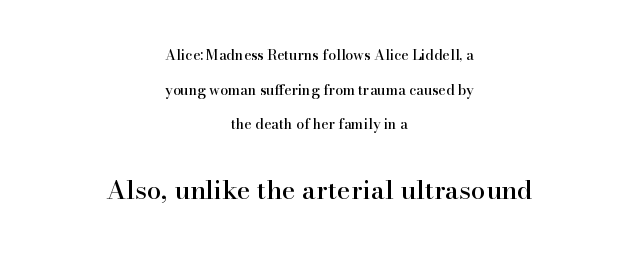
Q: Is the text italic (slanted)? A: No, it is upright.
Q: Is the text underlined? A: No.
Q: How is the paragraph aligned? A: Centered.
Q: Is the spacing between letters normal or unusually wide? A: Normal.
Q: Is the spacing between lines tight, normal or loose? A: Loose.
Q: Which block of text is set in a larger size, the first (top) or the second (bottom)? A: The second (bottom) one.
